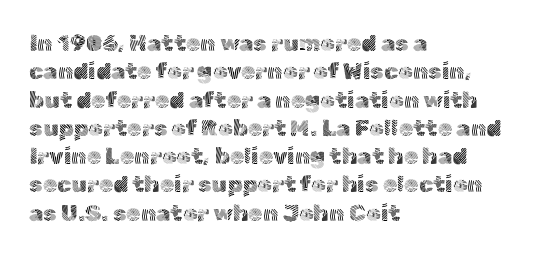
{"italic": "no", "bold": "no", "underline": "no", "align": "left", "line_spacing_ratio": 1.23, "letter_spacing": "normal", "letter_spacing_em": 0.0, "glyph_px": 23}
